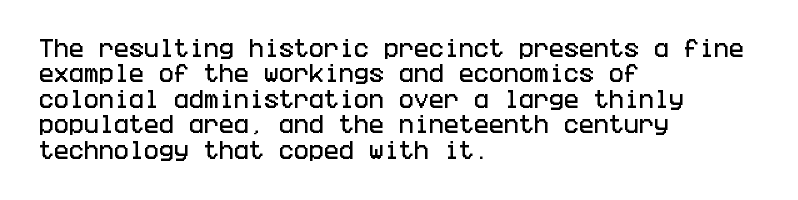
Layout note: lines flush left. The zone under the glyphs is completely vacant. The gaps between neighbouring characters are ordinary and unremarkable. Ascenders rise straight up at ninety degrees. Leading matches the norm, producing a regular column.
